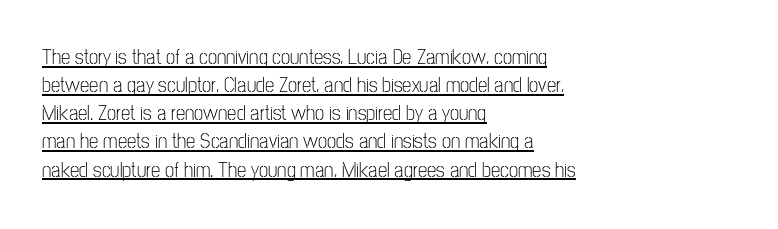
Is this a heavy cut? Hardly; it is regular or lighter. A baseline rule has been typeset under these characters. Every stem runs plumb, perpendicular to the baseline. The lines sit at an ordinary, default distance from one another. These lines are set flush left with a ragged right edge. Short note: letters normally spaced.
